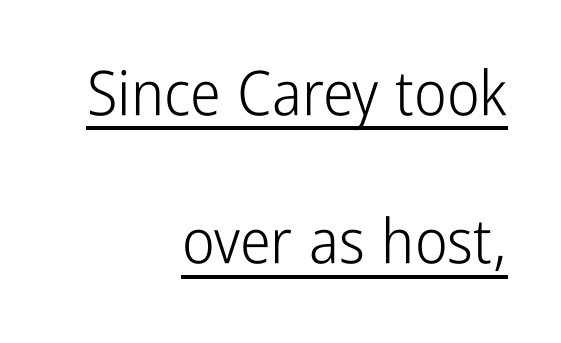
These characters rest on top of a visible drawn line. Tracking value appears to be zero — textbook default spacing. Serif or sans? Sans — the stroke terminals are bare. The face looks like a standard text weight, possibly lighter. The lines in this sample share a right terminus and differ only in where they begin. Baseline-to-baseline distance is far greater than the letter height.
